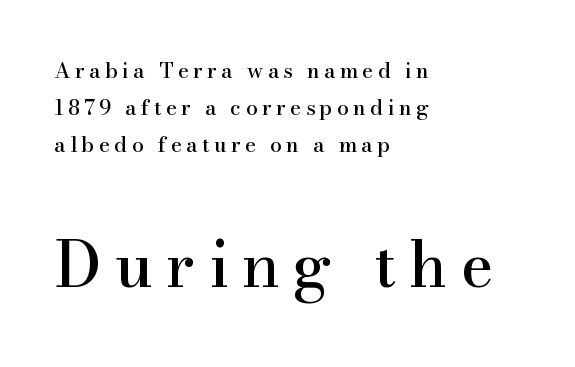
{"serif": "yes", "italic": "no", "width": "normal", "stroke_contrast": "high", "x_height": "small", "monospaced": "no", "underline": "no", "align": "left", "line_spacing_ratio": 1.77, "letter_spacing": "wide", "letter_spacing_em": 0.21, "larger_block": "second", "size_ratio": 3.0, "glyph_px": 63}
